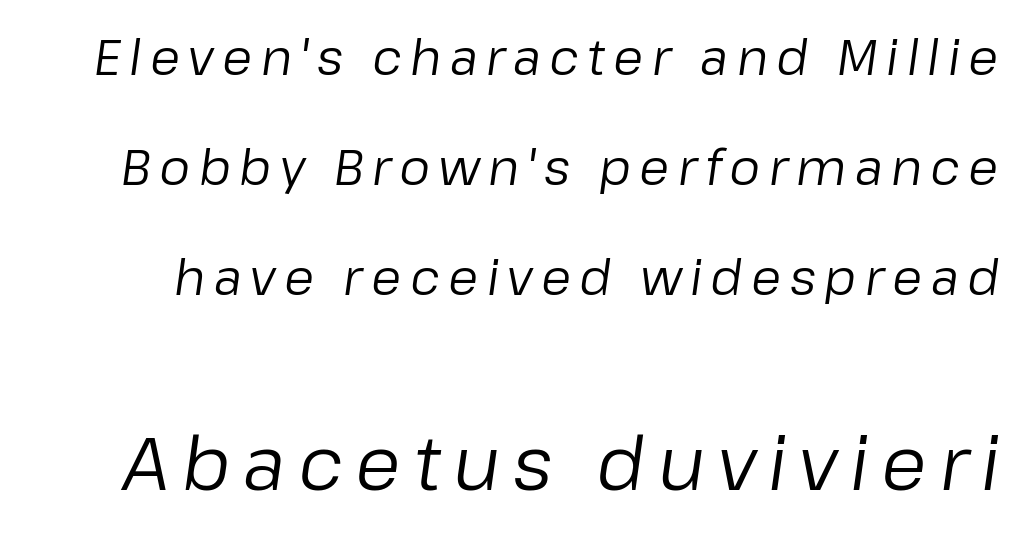
Q: Is the text bold? A: No.
Q: Is the text italic (slanted)? A: Yes, it leans right by about 8 degrees.
Q: Is the text underlined? A: No.
Q: Is the spacing between lines tight, normal or loose? A: Loose.
Q: Which block of text is set in a larger size, the first (top) or the second (bottom)? A: The second (bottom) one.
Q: Width (condensed, normal, or wide)? A: Normal.
Q: Stroke contrast? A: Low.
Q: x-height? A: Medium.
Q: Monospaced? A: No.
